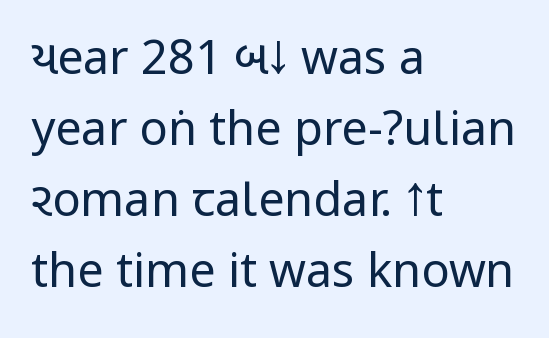
Q: Is the text bold? A: No.
Q: Is the text italic (slanted)? A: No, it is upright.
Q: Is the typeface a serif or a sans-serif typeface? A: Sans-serif.
Q: Is the text underlined? A: No.
Q: How is the paragraph aligned? A: Left-aligned.
Q: Is the spacing between letters normal or unusually wide? A: Normal.
Q: Is the spacing between lines tight, normal or loose? A: Normal.
Q: Width (condensed, normal, or wide)? A: Condensed.
Q: Stroke contrast? A: Low.
